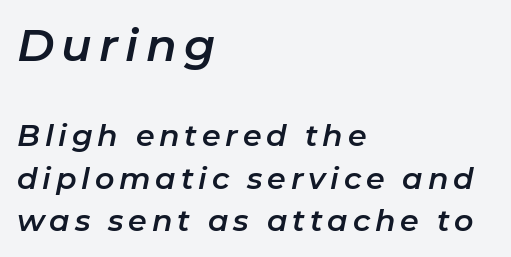
The image shows 45 px text type, italic (leaning right); set left-aligned, normal line spacing (1.41x), not underlined; the first (top) block is 1.5x larger; low stroke contrast and a medium x-height.
